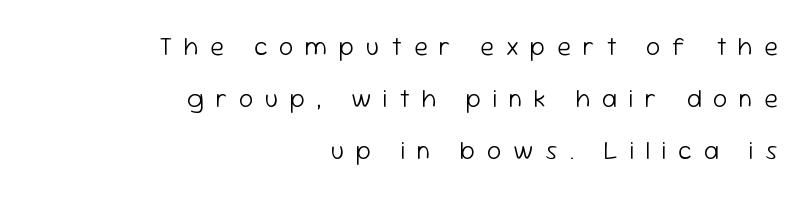
The image shows 25 px text type, upright; set right-aligned, loose line spacing (2.09x), unusually wide letter spacing (+0.47 em), not underlined.
